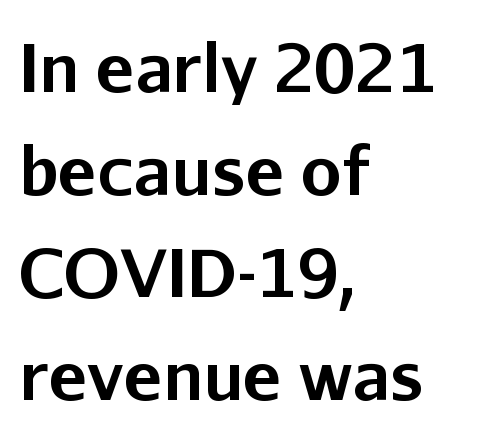
Where is the straight margin? On the left. Proportional: the letters do not fall into vertical columns. The lettering holds an erect, upright posture throughout. Has an underline been added? It has not.
